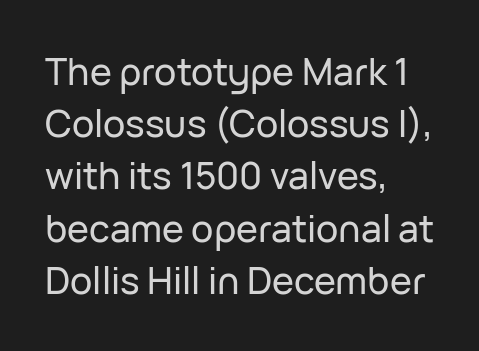
{"serif": "no", "italic": "no", "width": "normal", "stroke_contrast": "low", "x_height": "medium", "monospaced": "no", "underline": "no", "align": "left", "line_spacing": "normal", "line_spacing_ratio": 1.41, "letter_spacing": "normal", "letter_spacing_em": 0.0, "glyph_px": 37}
